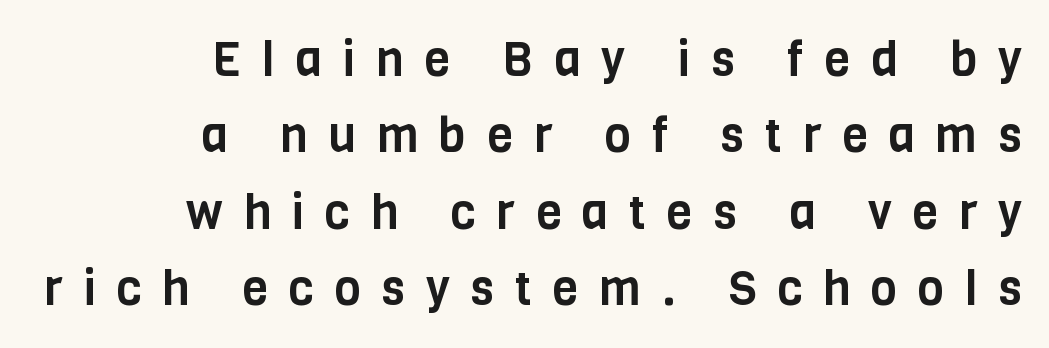
Q: Is the text italic (slanted)? A: No, it is upright.
Q: Is the typeface a serif or a sans-serif typeface? A: Sans-serif.
Q: Is the text underlined? A: No.
Q: How is the paragraph aligned? A: Right-aligned.
Q: Is the spacing between letters normal or unusually wide? A: Unusually wide.
Q: Is the spacing between lines tight, normal or loose? A: Normal.
Q: Width (condensed, normal, or wide)? A: Condensed.
Q: Stroke contrast? A: Low.
Q: x-height? A: Large.
Q: Monospaced? A: No.
